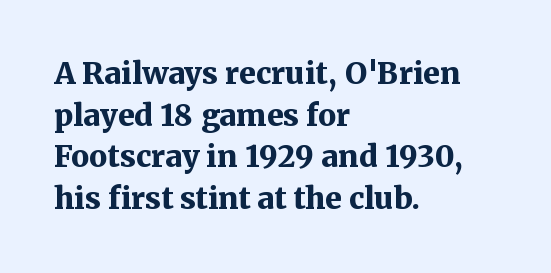
Q: Is the text bold? A: Yes.
Q: Is the text italic (slanted)? A: No, it is upright.
Q: Is the typeface a serif or a sans-serif typeface? A: Serif.
Q: Is the text underlined? A: No.
Q: How is the paragraph aligned? A: Left-aligned.
Q: Is the spacing between letters normal or unusually wide? A: Normal.
Q: Is the spacing between lines tight, normal or loose? A: Normal.
Q: Width (condensed, normal, or wide)? A: Normal.
Q: Stroke contrast? A: Medium.
Q: x-height? A: Medium.
Q: Monospaced? A: No.
